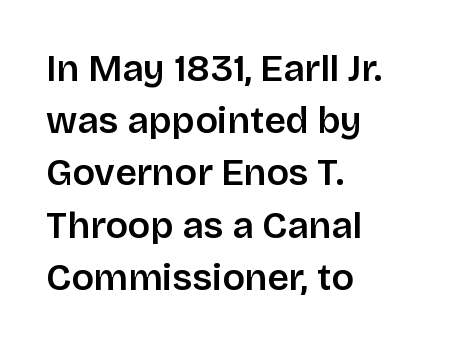
Notice how the stems are strictly vertical — no italics here. Notice the strokes are somewhat thickened but not fully heavy: this is a semibold. Each line starts at the same left margin while the right side varies. Here the designer chose a conventional face with non-uniform glyph widths. Regarding serifs, this sample does without them. Just letters on the line, the space beneath them empty.
